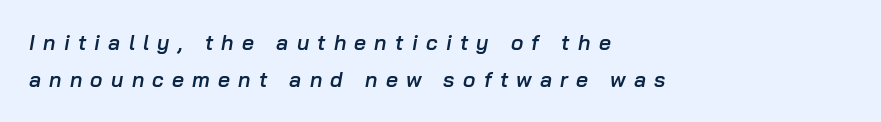
{"italic": "yes", "lean": "right", "slant_degrees": 10, "bold": "semi", "underline": "no", "align": "left", "line_spacing_ratio": 1.76, "letter_spacing": "wide", "letter_spacing_em": 0.39, "glyph_px": 21}
